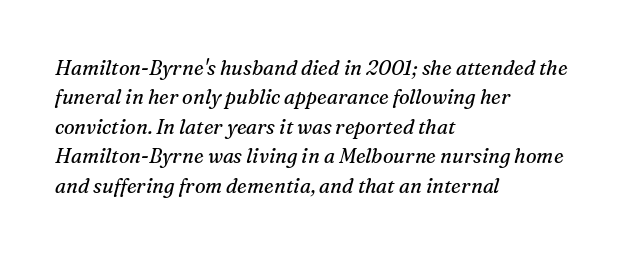
Q: Is the text bold? A: No.
Q: Is the text italic (slanted)? A: Yes, it leans right by about 16 degrees.
Q: Is the text underlined? A: No.
Q: How is the paragraph aligned? A: Left-aligned.
Q: Is the spacing between letters normal or unusually wide? A: Normal.
Q: Is the spacing between lines tight, normal or loose? A: Normal.
